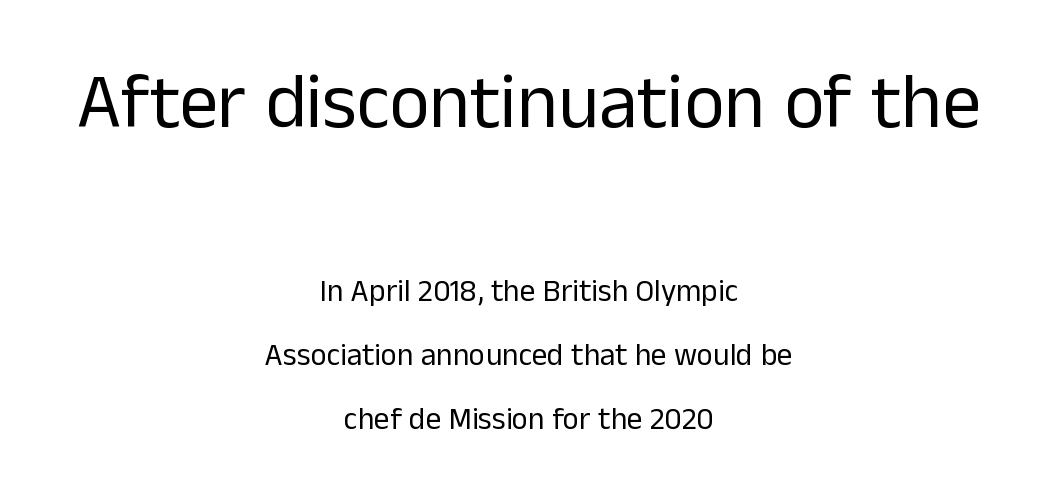
Q: Is the text bold? A: No.
Q: Is the text italic (slanted)? A: No, it is upright.
Q: Is the typeface a serif or a sans-serif typeface? A: Sans-serif.
Q: Is the text underlined? A: No.
Q: How is the paragraph aligned? A: Centered.
Q: Is the spacing between letters normal or unusually wide? A: Normal.
Q: Is the spacing between lines tight, normal or loose? A: Loose.
Q: Which block of text is set in a larger size, the first (top) or the second (bottom)? A: The first (top) one.
Q: Width (condensed, normal, or wide)? A: Normal.
Q: Stroke contrast? A: Low.
Q: x-height? A: Medium.
Q: Monospaced? A: No.
